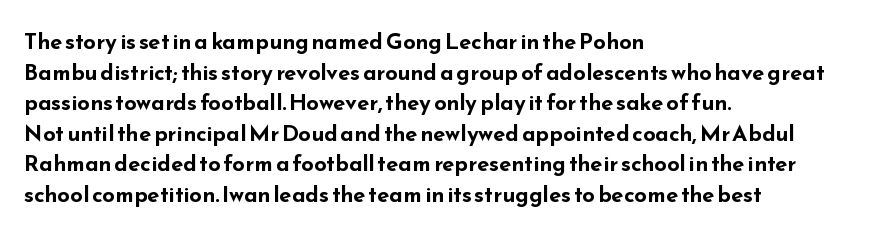
The image shows 22 px bold type, upright; set left-aligned, normal line spacing (1.39x), normal letter spacing, not underlined.
